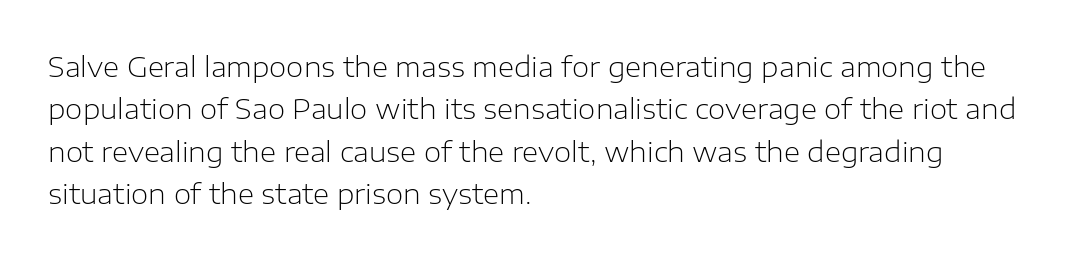
The image shows 28 px light sans-serif type, upright; set left-aligned, normal line spacing (1.51x), normal letter spacing, not underlined; low stroke contrast and a medium x-height.
